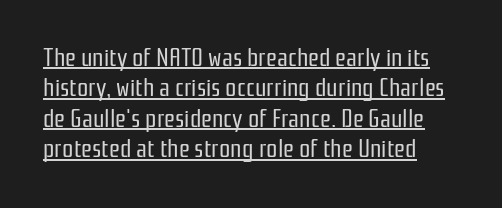
One-word summary of the alignment: left. The weight would be labelled regular, book, light, or lighter still. Decoration check: the copy is underlined. You could call the tracking neutral — neither tight nor loose. These lines were composed using upright roman letters.
